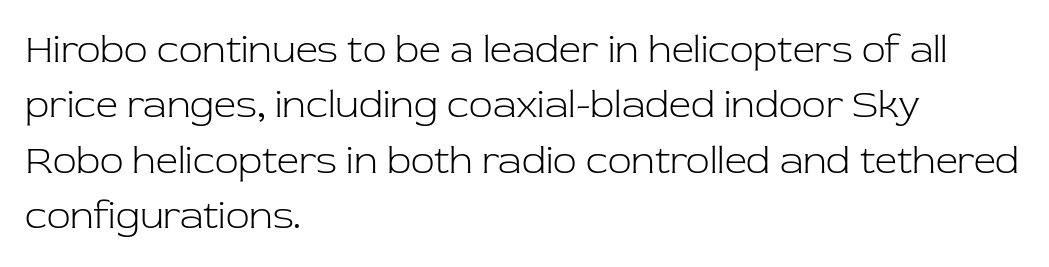
Q: Is the text bold? A: No.
Q: Is the text italic (slanted)? A: No, it is upright.
Q: Is the typeface a serif or a sans-serif typeface? A: Serif.
Q: Is the text underlined? A: No.
Q: How is the paragraph aligned? A: Left-aligned.
Q: Is the spacing between letters normal or unusually wide? A: Normal.
Q: Is the spacing between lines tight, normal or loose? A: Normal.
Q: Width (condensed, normal, or wide)? A: Normal.
Q: Stroke contrast? A: Low.
Q: x-height? A: Medium.
Q: Monospaced? A: No.
